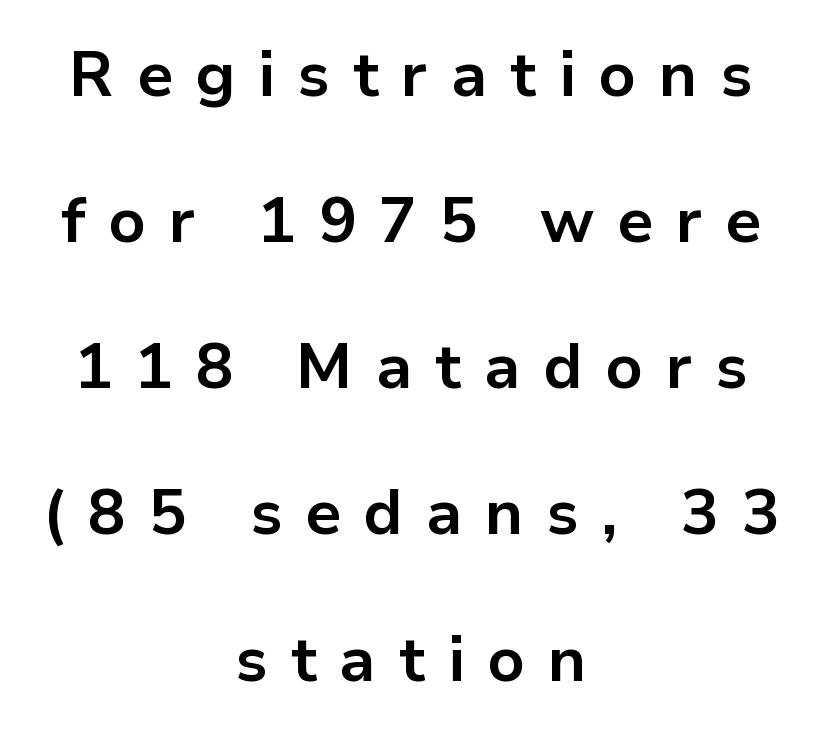
The passage shown has open, widely tracked lettering throughout. Does the lettering tilt? It doesn't — this is upright. Strong, thick strokes mark this as bold type. Letterform terminals end flat and unadorned throughout the passage. Is this a fixed-width face? No — the glyphs have proportional, varying widths.
